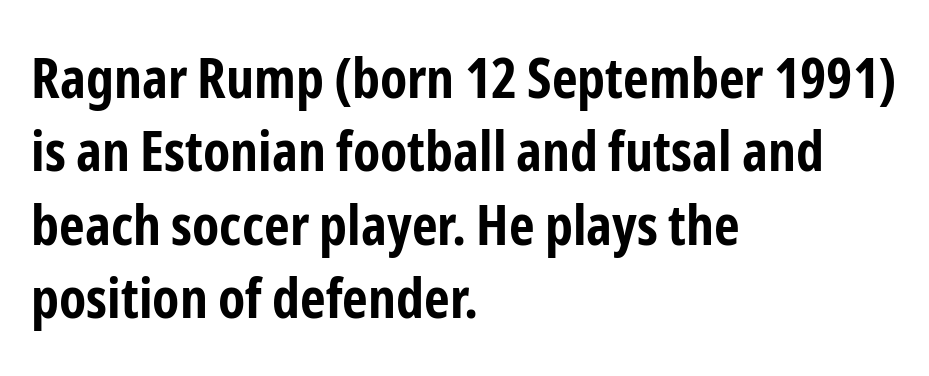
{"serif": "no", "italic": "no", "bold": "yes", "weight": "bold", "width": "condensed", "stroke_contrast": "low", "x_height": "medium", "monospaced": "no", "underline": "no", "align": "left", "line_spacing": "normal", "line_spacing_ratio": 1.31, "letter_spacing": "normal", "letter_spacing_em": 0.0, "glyph_px": 56}
